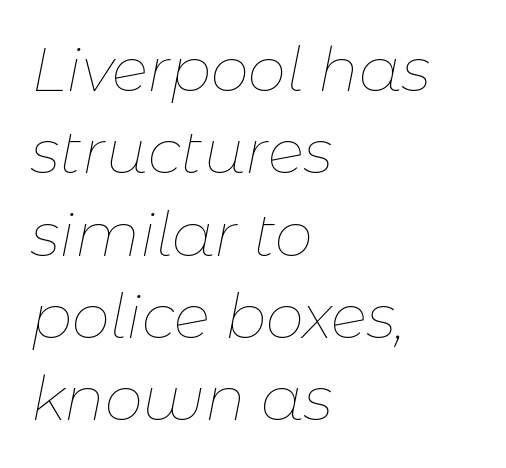
{"italic": "yes", "lean": "right", "slant_degrees": 11, "bold": "no", "weight": "thin", "width": "normal", "stroke_contrast": "low", "x_height": "medium", "monospaced": "no", "underline": "no", "align": "left", "line_spacing": "normal", "line_spacing_ratio": 1.35, "letter_spacing": "normal", "letter_spacing_em": 0.0, "glyph_px": 61}
